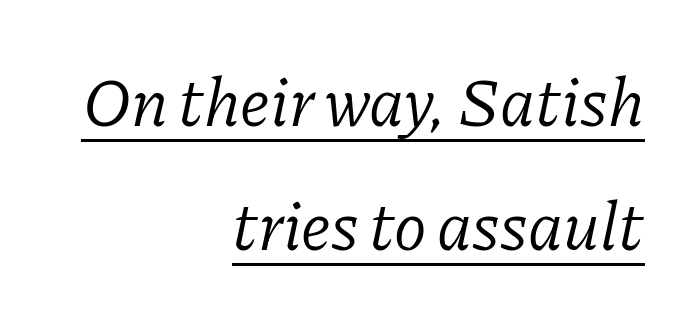
The image shows 68 px light serif type, italic (leaning right); set right-aligned, line spacing 1.83x, normal letter spacing, underlined; low stroke contrast and a medium x-height.
